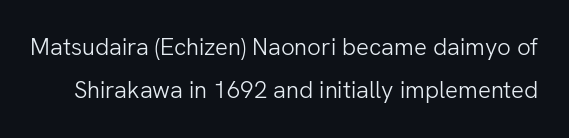
No extra tracking has been applied to these lines. The space beneath each line is pristine and unruled. Each stroke keeps to a modest, everyday thickness or less. Every stem runs plumb, perpendicular to the baseline.
